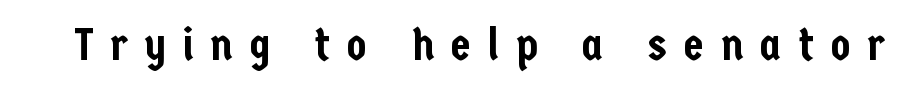
The typography opts for an upright posture over an oblique one. Think of a printed novel: that variable character pitch is what you see here. Typographically, this falls in the sans-serif category. Here the glyphs are tracked loosely, breaking word shapes into spaced letters. Check the space under the baseline: it is left empty.
